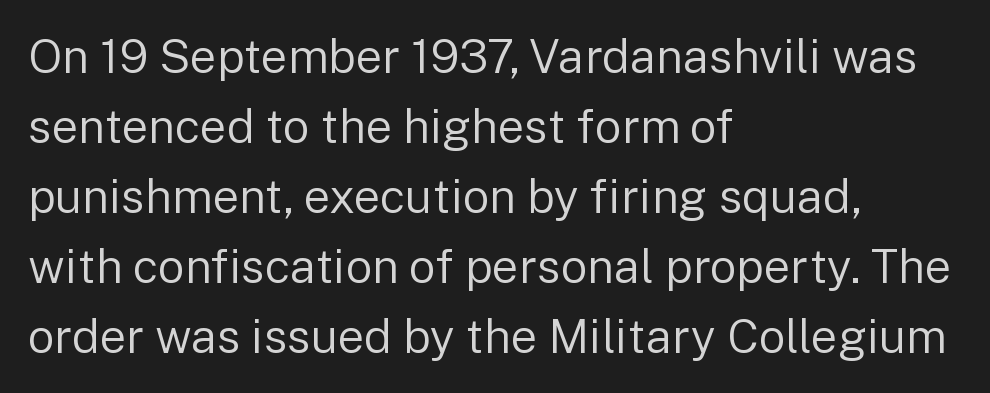
Horizontal bands of white between lines are of average thickness. The glyphs are unaccompanied by any horizontal stroke below them. Note the varied advance widths — an 'i' is clearly narrower than an 'm'. The typesetter chose a ragged-right arrangement here. Nope, not italic — everything's standing straight.
